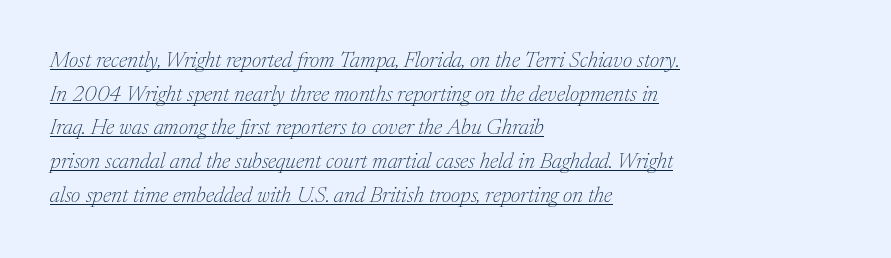
Q: Is the text bold? A: No.
Q: Is the text italic (slanted)? A: Yes, it leans right by about 17 degrees.
Q: Is the text underlined? A: Yes.
Q: How is the paragraph aligned? A: Left-aligned.
Q: Is the spacing between letters normal or unusually wide? A: Normal.
Q: Is the spacing between lines tight, normal or loose? A: Normal.
